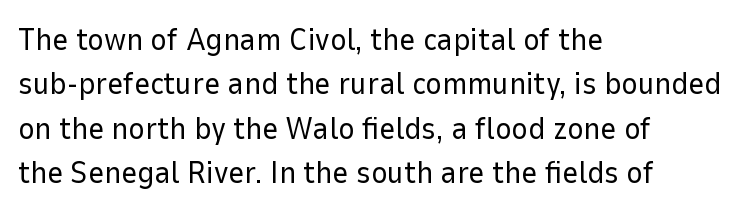
Q: Is the text bold? A: No.
Q: Is the text italic (slanted)? A: No, it is upright.
Q: Is the typeface a serif or a sans-serif typeface? A: Sans-serif.
Q: Is the text underlined? A: No.
Q: How is the paragraph aligned? A: Left-aligned.
Q: Is the spacing between letters normal or unusually wide? A: Normal.
Q: Is the spacing between lines tight, normal or loose? A: Normal.
Q: Width (condensed, normal, or wide)? A: Normal.
Q: Stroke contrast? A: Low.
Q: x-height? A: Medium.
Q: Monospaced? A: No.
